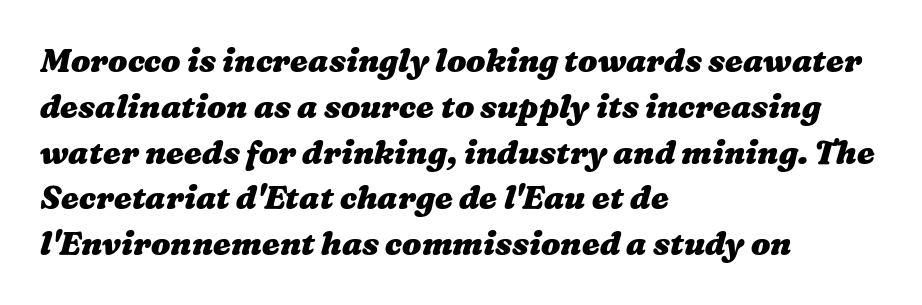
Q: Is the text bold? A: Yes.
Q: Is the text underlined? A: No.
Q: How is the paragraph aligned? A: Left-aligned.
Q: Is the spacing between letters normal or unusually wide? A: Normal.
Q: Is the spacing between lines tight, normal or loose? A: Normal.
Q: Width (condensed, normal, or wide)? A: Wide.
Q: Stroke contrast? A: Medium.
Q: x-height? A: Medium.
Q: Monospaced? A: No.
